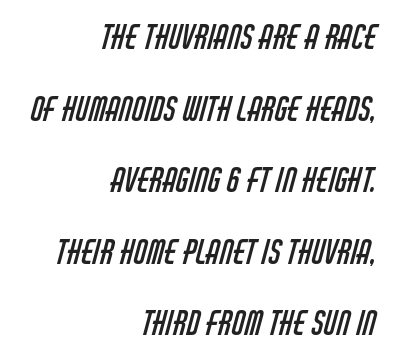
The characters display no serif detailing; their extremities are plain. Only glyphs here, with clear space below each row. Layout note: lines flush right. The leading is generous, giving the passage an open texture. Tracking value appears to be zero — textbook default spacing. The font is comparable to plain body text, perhaps lighter.
